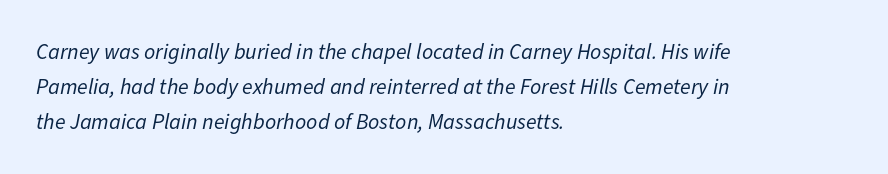
Q: Is the text bold? A: No.
Q: Is the text italic (slanted)? A: Yes, it leans right by about 11 degrees.
Q: Is the text underlined? A: No.
Q: How is the paragraph aligned? A: Left-aligned.
Q: Is the spacing between letters normal or unusually wide? A: Normal.
Q: Is the spacing between lines tight, normal or loose? A: Normal.
